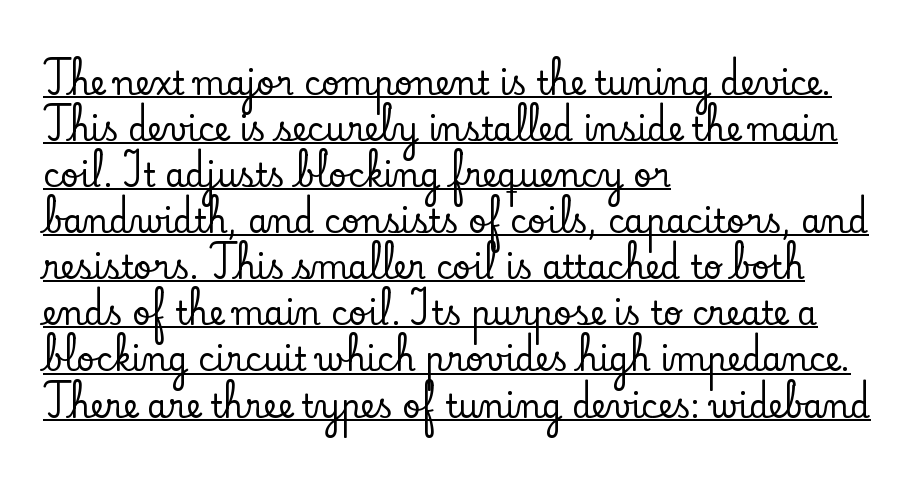
Q: Is the text italic (slanted)? A: No, it is upright.
Q: Is the typeface a serif or a sans-serif typeface? A: Serif.
Q: Is the text underlined? A: Yes.
Q: How is the paragraph aligned? A: Left-aligned.
Q: Is the spacing between letters normal or unusually wide? A: Normal.
Q: Is the spacing between lines tight, normal or loose? A: Normal.
Q: Width (condensed, normal, or wide)? A: Normal.
Q: Stroke contrast? A: Low.
Q: x-height? A: Small.
Q: Monospaced? A: No.
